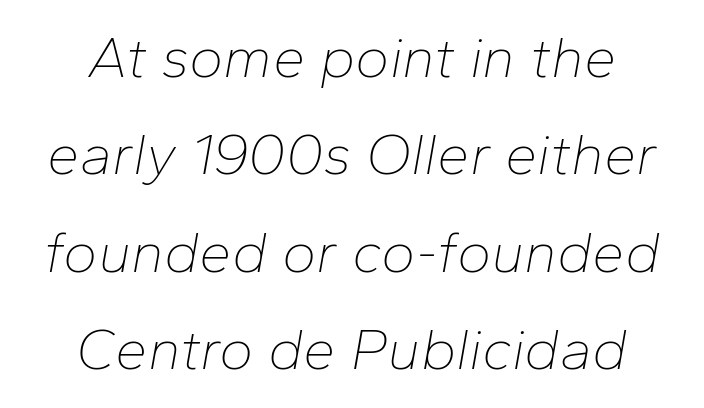
The image shows 58 px thin type, italic (leaning right); set centered, normal line spacing (1.68x), normal letter spacing, not underlined; low stroke contrast and a medium x-height.
